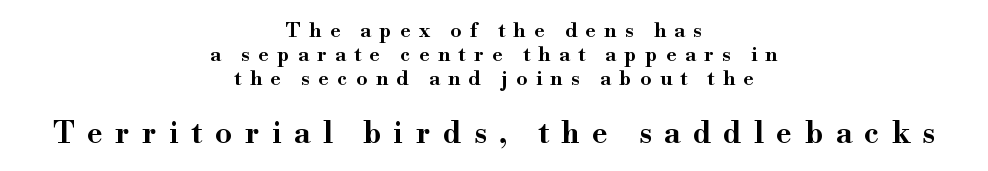
{"serif": "yes", "italic": "no", "width": "wide", "stroke_contrast": "high", "x_height": "small", "monospaced": "no", "underline": "no", "align": "center", "line_spacing_ratio": 1.21, "letter_spacing": "wide", "letter_spacing_em": 0.42, "larger_block": "second", "size_ratio": 1.5, "glyph_px": 30}
